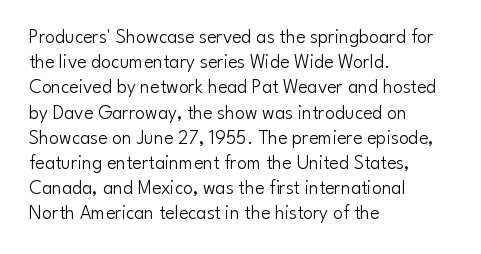
The image shows 20 px text type, upright; set left-aligned, normal line spacing (1.26x), normal letter spacing, not underlined.
